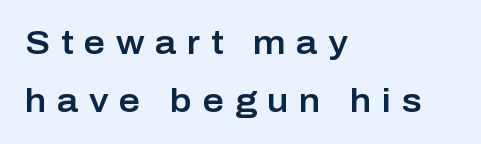
The image shows 33 px sans-serif type, upright; set left-aligned, line spacing 1.75x, unusually wide letter spacing (+0.32 em), not underlined; low stroke contrast and a medium x-height.
